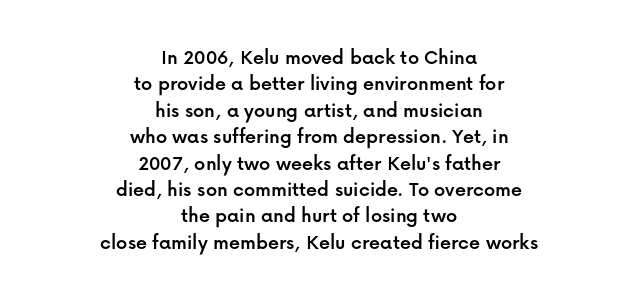
The image shows 22 px text type, upright; set centered, line spacing 1.2x, normal letter spacing, not underlined.
